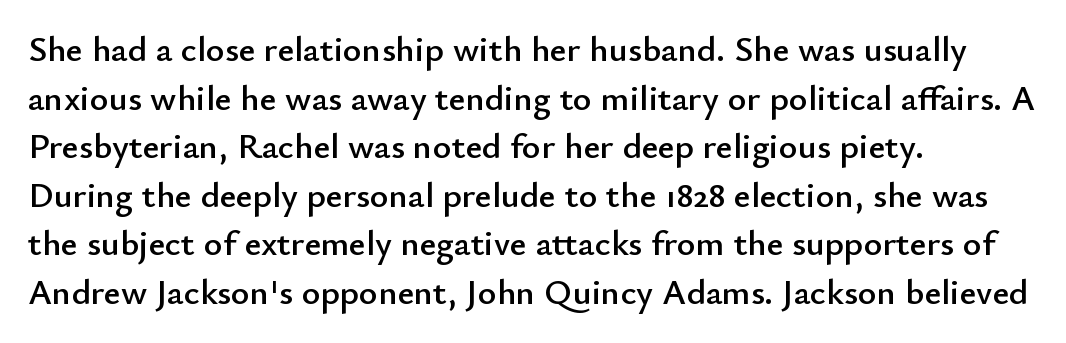
Compared with typical paragraphs, the rows here are spaced about the same. Beneath every word, the page is bare. In terms of letterspacing, this is plain default setting. Reading down the block, your eye returns to a fixed left position each line.
